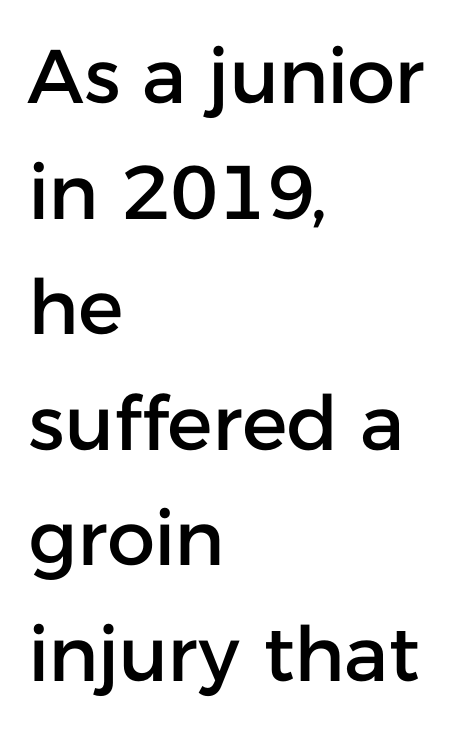
The area under the type is left untouched. The face used here is proportionally spaced, like ordinary book or web type. In CSS terms this would be text-align: left. You can tell it's not italic because the verticals are truly vertical.
